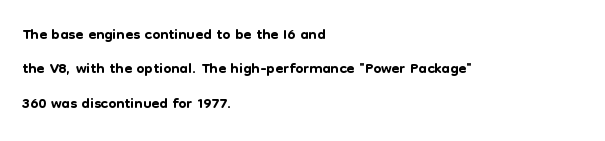
{"italic": "no", "underline": "no", "align": "left", "line_spacing": "normal", "line_spacing_ratio": 1.5, "letter_spacing": "normal", "letter_spacing_em": 0.0, "glyph_px": 23}
